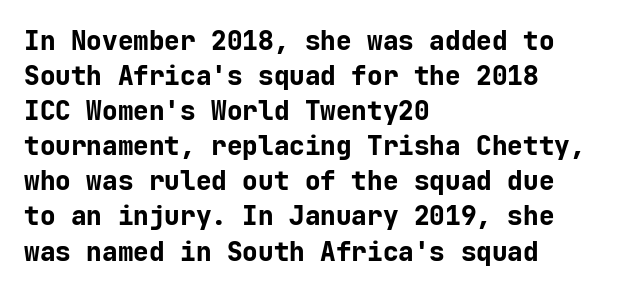
The image shows 26 px bold type, upright; set left-aligned, normal line spacing (1.35x), normal letter spacing, not underlined.
